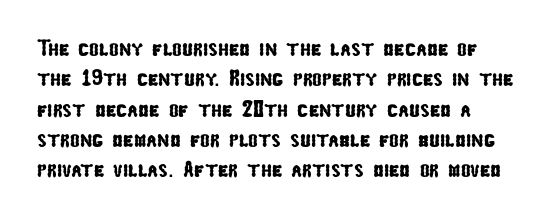
{"underline": "no", "align": "left", "line_spacing": "normal", "line_spacing_ratio": 1.32, "letter_spacing": "normal", "letter_spacing_em": 0.0, "glyph_px": 23}
